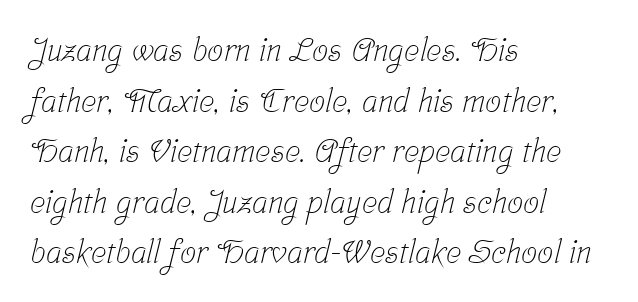
Q: Is the text bold? A: No.
Q: Is the typeface a serif or a sans-serif typeface? A: Serif.
Q: Is the text underlined? A: No.
Q: How is the paragraph aligned? A: Left-aligned.
Q: Is the spacing between letters normal or unusually wide? A: Normal.
Q: Is the spacing between lines tight, normal or loose? A: Normal.
Q: Width (condensed, normal, or wide)? A: Condensed.
Q: Stroke contrast? A: Low.
Q: x-height? A: Medium.
Q: Monospaced? A: No.
